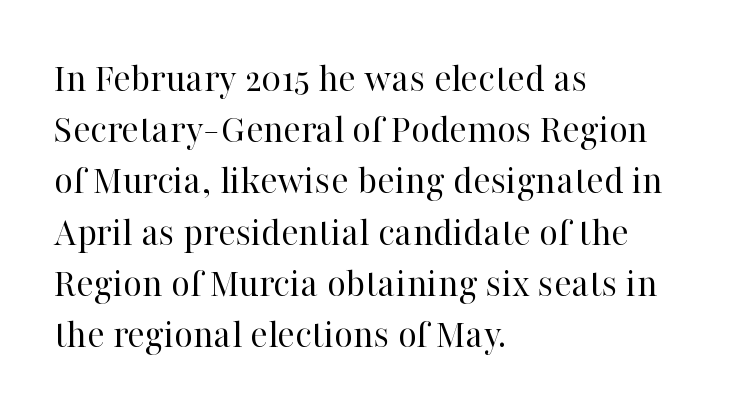
Compared with typical paragraphs, the rows here are spaced about the same. This rendering leaves character spacing at its baseline value. No chunkiness to these letters — they're not bold. The rendering uses natural spacing where letterforms have individual widths. The font family rendered here belongs to the serif group. The lines are quadded left.
